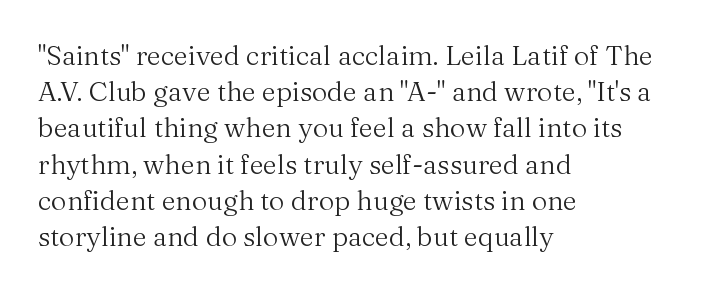
Q: Is the text bold? A: No.
Q: Is the text italic (slanted)? A: No, it is upright.
Q: Is the text underlined? A: No.
Q: How is the paragraph aligned? A: Left-aligned.
Q: Is the spacing between letters normal or unusually wide? A: Normal.
Q: Is the spacing between lines tight, normal or loose? A: Normal.
